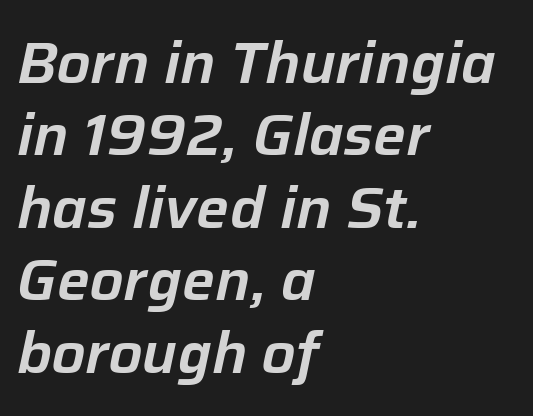
The image shows 58 px text type, italic (leaning right); set left-aligned, normal line spacing (1.25x), normal letter spacing, not underlined; low stroke contrast and a medium x-height.
